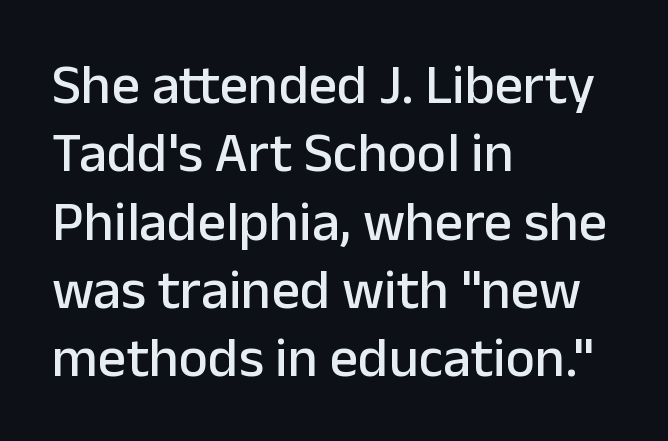
The image shows 56 px sans-serif type, upright; set left-aligned, line spacing 1.22x, normal letter spacing, not underlined; low stroke contrast and a medium x-height.
